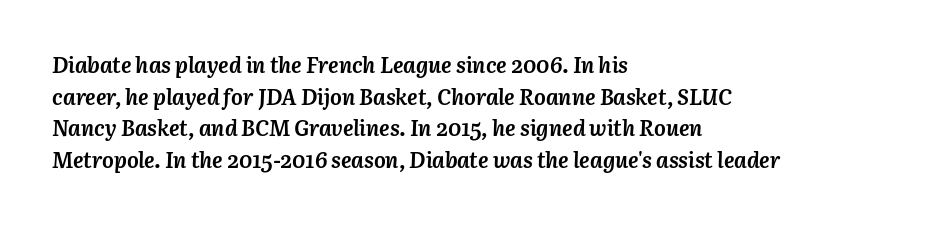
{"italic": "yes", "lean": "right", "slant_degrees": 3, "bold": "yes", "underline": "no", "align": "left", "line_spacing": "normal", "line_spacing_ratio": 1.44, "letter_spacing": "normal", "letter_spacing_em": 0.0, "glyph_px": 22}
